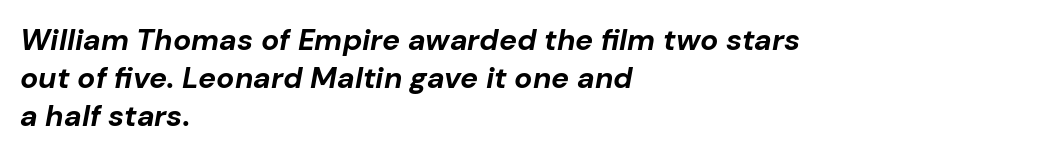
Q: Is the text bold? A: Yes.
Q: Is the text italic (slanted)? A: Yes, it leans right by about 10 degrees.
Q: Is the text underlined? A: No.
Q: How is the paragraph aligned? A: Left-aligned.
Q: Is the spacing between letters normal or unusually wide? A: Normal.
Q: Is the spacing between lines tight, normal or loose? A: Normal.
Q: Width (condensed, normal, or wide)? A: Normal.
Q: Stroke contrast? A: Low.
Q: x-height? A: Medium.
Q: Monospaced? A: No.
